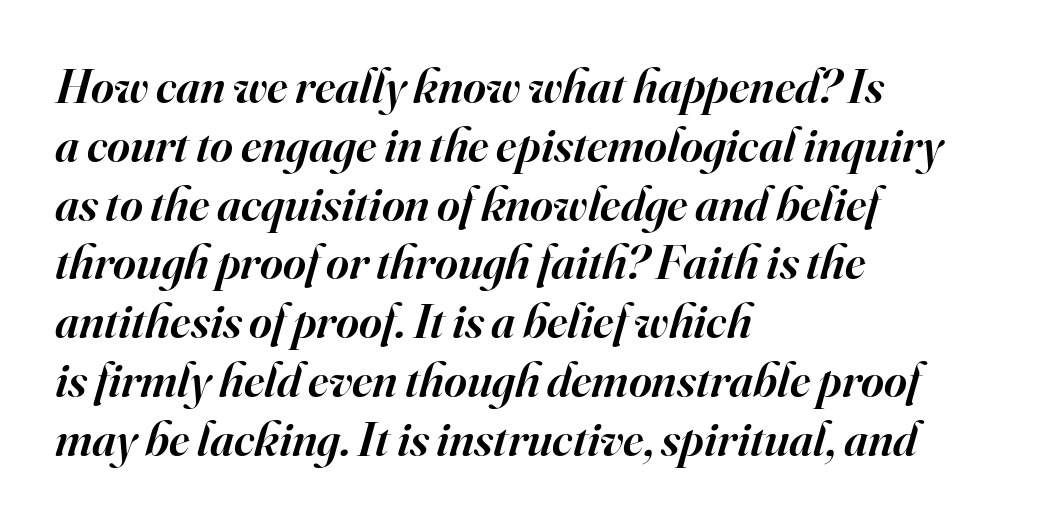
Q: Is the text bold? A: Semi-bold.
Q: Is the text italic (slanted)? A: Yes, it leans right by about 16 degrees.
Q: Is the typeface a serif or a sans-serif typeface? A: Serif.
Q: Is the text underlined? A: No.
Q: How is the paragraph aligned? A: Left-aligned.
Q: Is the spacing between letters normal or unusually wide? A: Normal.
Q: Width (condensed, normal, or wide)? A: Normal.
Q: Stroke contrast? A: High.
Q: x-height? A: Small.
Q: Monospaced? A: No.
